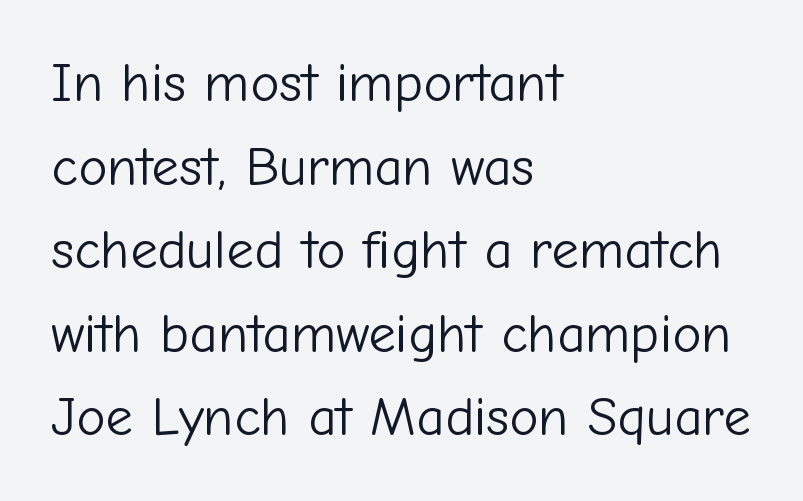
Q: Is the text bold? A: No.
Q: Is the text italic (slanted)? A: No, it is upright.
Q: Is the typeface a serif or a sans-serif typeface? A: Sans-serif.
Q: Is the text underlined? A: No.
Q: How is the paragraph aligned? A: Left-aligned.
Q: Is the spacing between letters normal or unusually wide? A: Normal.
Q: Is the spacing between lines tight, normal or loose? A: Normal.
Q: Width (condensed, normal, or wide)? A: Normal.
Q: Stroke contrast? A: Low.
Q: x-height? A: Medium.
Q: Monospaced? A: No.
